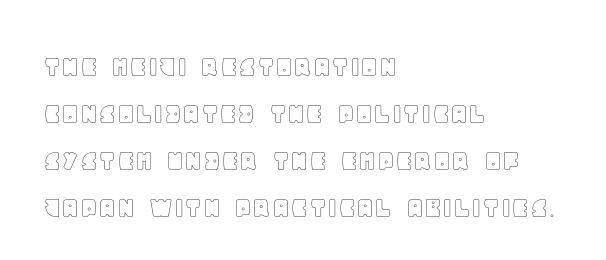
{"italic": "no", "width": "normal", "x_height": "large", "monospaced": "no", "underline": "no", "align": "left", "line_spacing": "normal", "line_spacing_ratio": 1.47, "letter_spacing": "normal", "letter_spacing_em": 0.0, "glyph_px": 32}
